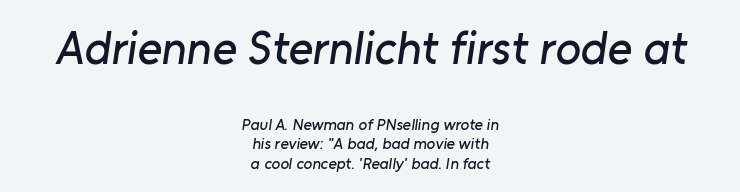
Decoration check: the copy has no underline. The whitespace from short lines is split evenly between both sides. Letterform terminals end flat and unadorned throughout the passage. Each letter keeps its own natural width here, so spacing adapts to shape.
